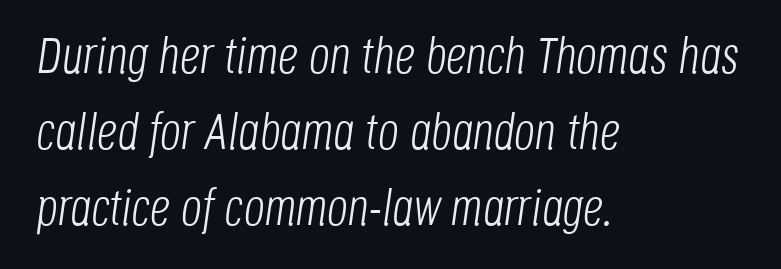
{"italic": "yes", "lean": "right", "slant_degrees": 8, "bold": "no", "weight": "light", "width": "condensed", "stroke_contrast": "low", "x_height": "large", "monospaced": "no", "underline": "no", "align": "left", "line_spacing": "normal", "line_spacing_ratio": 1.49, "letter_spacing": "normal", "letter_spacing_em": 0.0, "glyph_px": 51}
